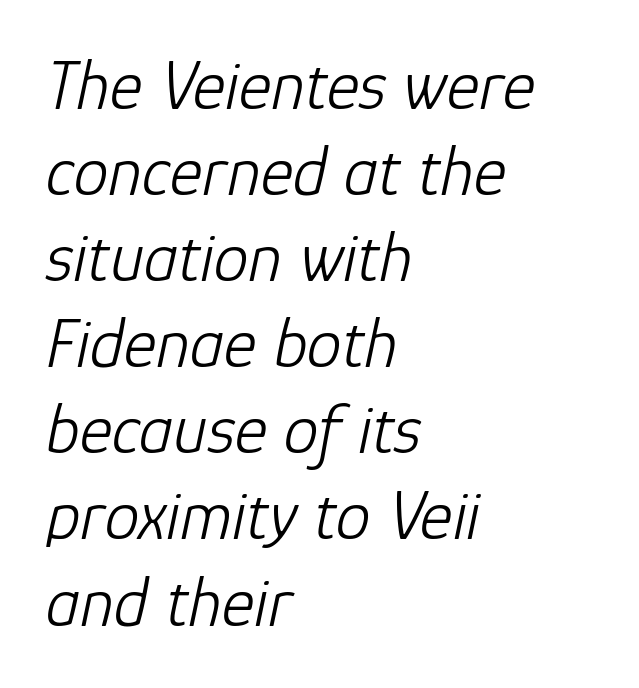
Q: Is the text bold? A: No.
Q: Is the text italic (slanted)? A: Yes, it leans right by about 12 degrees.
Q: Is the text underlined? A: No.
Q: How is the paragraph aligned? A: Left-aligned.
Q: Is the spacing between letters normal or unusually wide? A: Normal.
Q: Width (condensed, normal, or wide)? A: Normal.
Q: Stroke contrast? A: Low.
Q: x-height? A: Medium.
Q: Monospaced? A: No.
